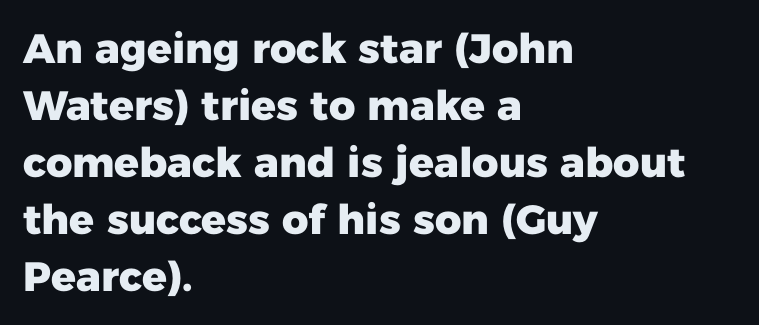
Q: Is the text bold? A: Yes.
Q: Is the text italic (slanted)? A: No, it is upright.
Q: Is the typeface a serif or a sans-serif typeface? A: Sans-serif.
Q: Is the text underlined? A: No.
Q: How is the paragraph aligned? A: Left-aligned.
Q: Is the spacing between letters normal or unusually wide? A: Normal.
Q: Is the spacing between lines tight, normal or loose? A: Normal.
Q: Width (condensed, normal, or wide)? A: Normal.
Q: Stroke contrast? A: Low.
Q: x-height? A: Medium.
Q: Monospaced? A: No.
